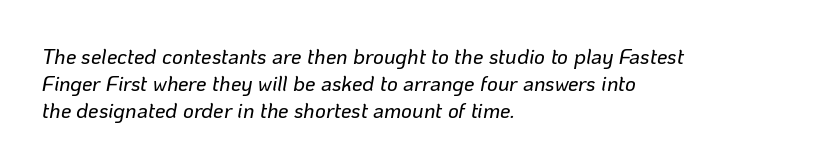
{"italic": "yes", "lean": "right", "slant_degrees": 10, "underline": "no", "align": "left", "line_spacing": "normal", "line_spacing_ratio": 1.29, "letter_spacing": "normal", "letter_spacing_em": 0.0, "glyph_px": 21}
